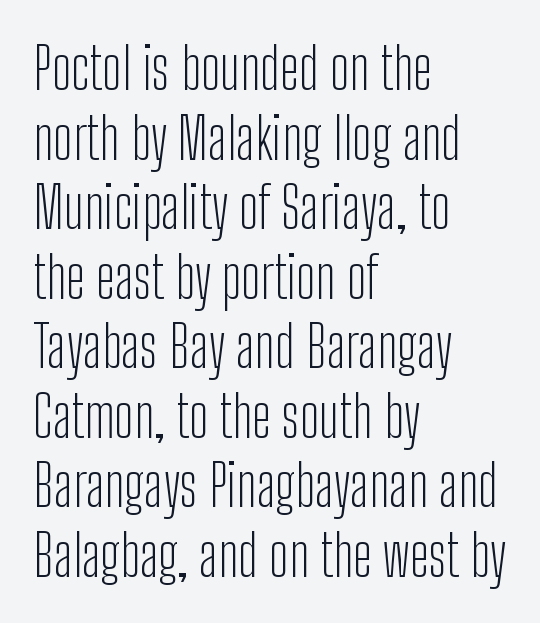
Q: Is the text bold? A: No.
Q: Is the text italic (slanted)? A: No, it is upright.
Q: Is the typeface a serif or a sans-serif typeface? A: Sans-serif.
Q: Is the text underlined? A: No.
Q: How is the paragraph aligned? A: Left-aligned.
Q: Is the spacing between letters normal or unusually wide? A: Normal.
Q: Width (condensed, normal, or wide)? A: Condensed.
Q: Stroke contrast? A: Low.
Q: x-height? A: Medium.
Q: Monospaced? A: No.
